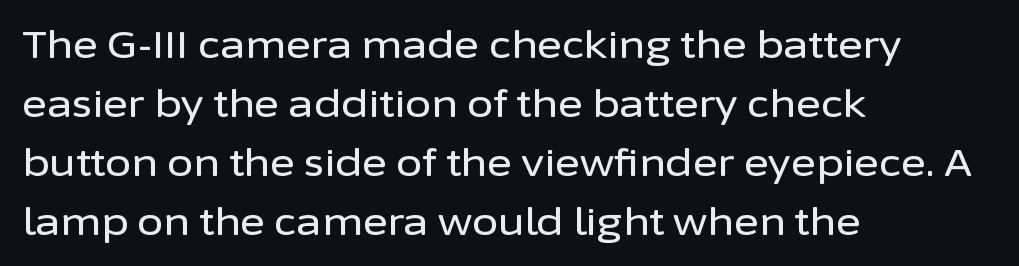
{"serif": "no", "italic": "no", "width": "normal", "stroke_contrast": "low", "x_height": "medium", "monospaced": "no", "underline": "no", "align": "left", "line_spacing": "normal", "line_spacing_ratio": 1.55, "letter_spacing": "normal", "letter_spacing_em": 0.0, "glyph_px": 38}
